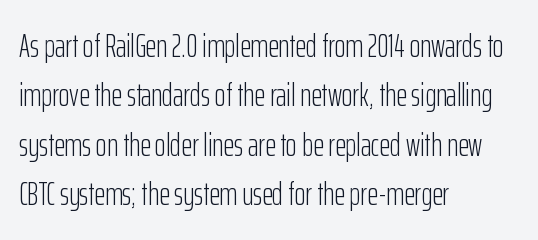
The image shows 33 px light, condensed sans-serif type, upright; set left-aligned, normal line spacing (1.5x), normal letter spacing, not underlined; low stroke contrast and a medium x-height.
